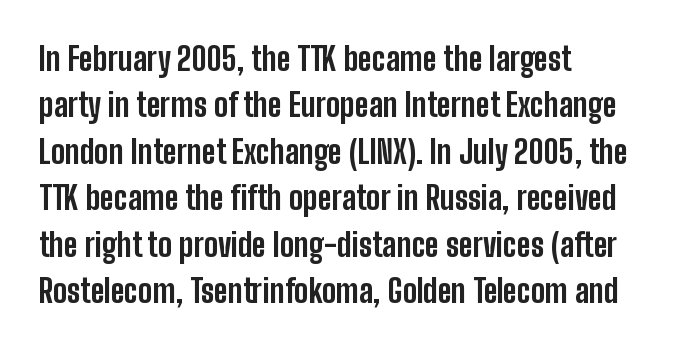
Q: Is the text bold? A: Yes.
Q: Is the text italic (slanted)? A: No, it is upright.
Q: Is the typeface a serif or a sans-serif typeface? A: Sans-serif.
Q: Is the text underlined? A: No.
Q: How is the paragraph aligned? A: Left-aligned.
Q: Is the spacing between letters normal or unusually wide? A: Normal.
Q: Is the spacing between lines tight, normal or loose? A: Normal.
Q: Width (condensed, normal, or wide)? A: Condensed.
Q: Stroke contrast? A: Low.
Q: x-height? A: Medium.
Q: Monospaced? A: No.
